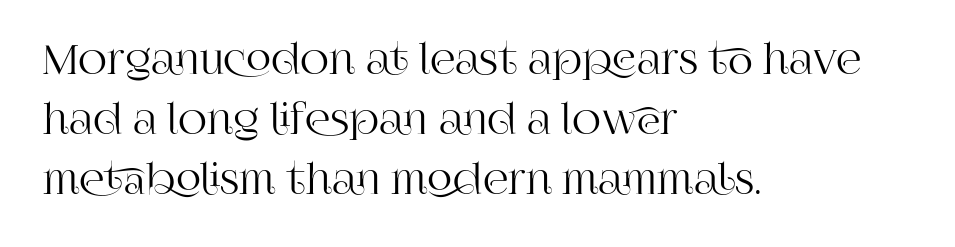
To sum up the face: it has serifs. Quick note: underline off. Layout note: lines flush left. Whoever set this chose a conventional vertical rhythm. The letters stand upright; this is a roman face.
